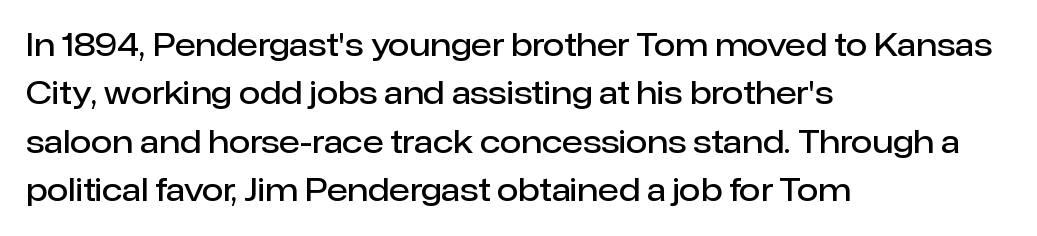
Type without underlining. The line texture is even and compact thanks to regular tracking. Interline gaps are of average width in this sample. Horizontal alignment here is leftward, the default for most running prose. Characters remain perfectly vertical along every line. These lines are composed in type without serifs.
